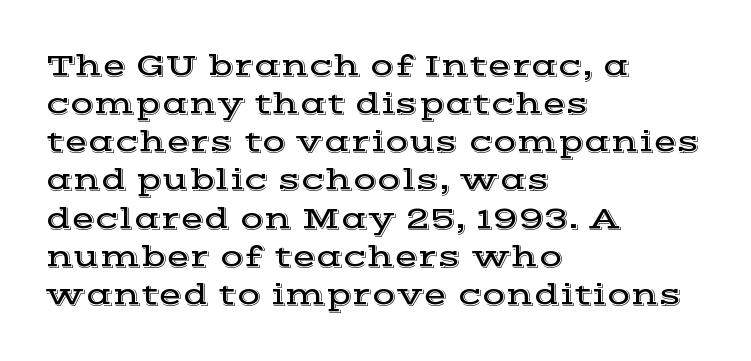
If you drew a ruler down the left edge, every line would touch it. The type family on display is of the serif kind. You could call the tracking neutral — neither tight nor loose. The string is rendered with underlining switched off.
